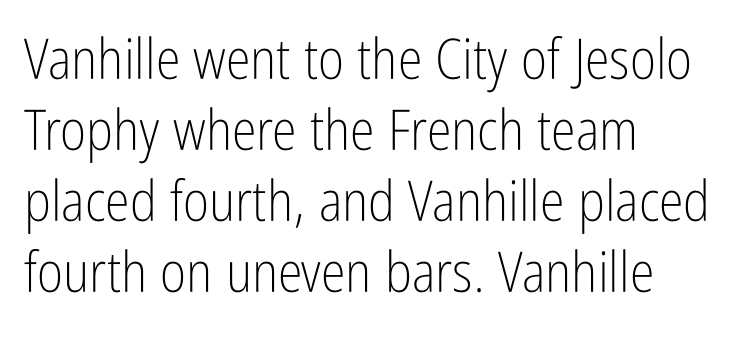
The image shows 56 px light, condensed sans-serif type, upright; set left-aligned, normal line spacing (1.27x), normal letter spacing, not underlined; low stroke contrast and a medium x-height.
